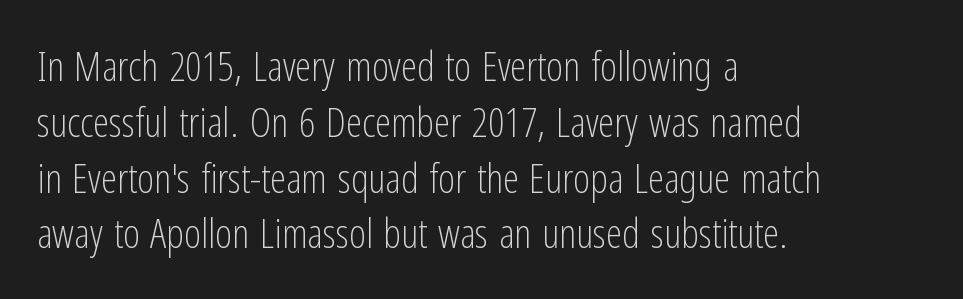
{"serif": "no", "italic": "no", "bold": "no", "weight": "light", "width": "condensed", "stroke_contrast": "low", "x_height": "medium", "monospaced": "no", "underline": "no", "align": "left", "line_spacing": "normal", "line_spacing_ratio": 1.36, "letter_spacing": "normal", "letter_spacing_em": 0.0, "glyph_px": 41}
